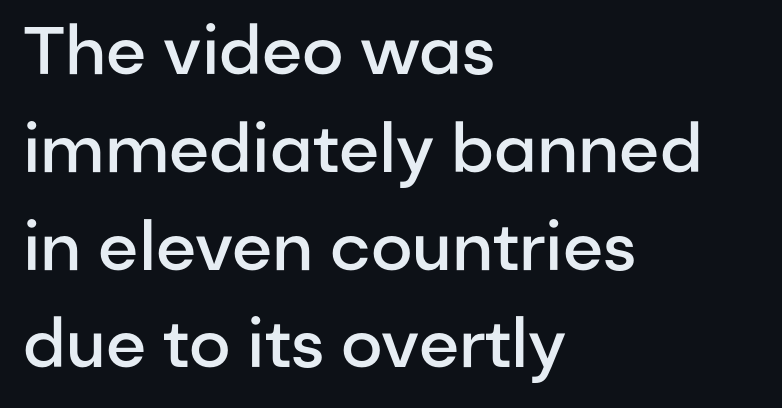
The image shows 67 px semibold sans-serif type, upright; set left-aligned, normal line spacing (1.46x), normal letter spacing, not underlined; low stroke contrast and a medium x-height.
